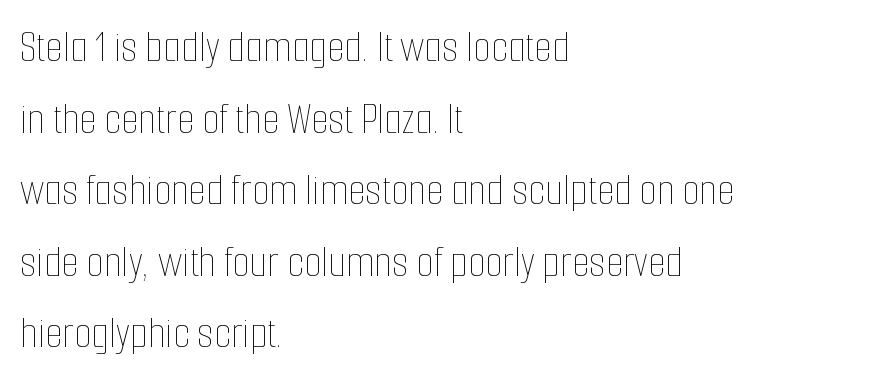
If you drew a ruler down the left edge, every line would touch it. Glyph-to-glyph distance matches everyday printed text. Do the characters align in a grid? No, the font is proportional. The typography opts for an upright posture over an oblique one. A bare baseline throughout the passage.
